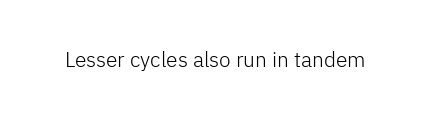
The image shows 21 px text type, upright; set normal letter spacing, not underlined.
